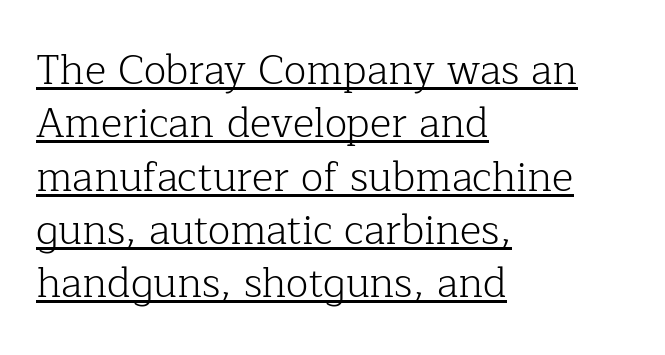
{"serif": "yes", "italic": "no", "bold": "no", "weight": "light", "width": "normal", "stroke_contrast": "low", "x_height": "medium", "monospaced": "no", "underline": "yes", "align": "left", "line_spacing": "normal", "line_spacing_ratio": 1.3, "letter_spacing": "normal", "letter_spacing_em": 0.0, "glyph_px": 41}
